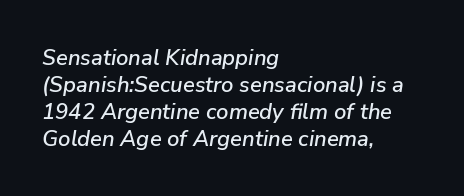
Q: Is the text italic (slanted)? A: Yes, it leans right by about 9 degrees.
Q: Is the text underlined? A: No.
Q: How is the paragraph aligned? A: Left-aligned.
Q: Is the spacing between letters normal or unusually wide? A: Normal.
